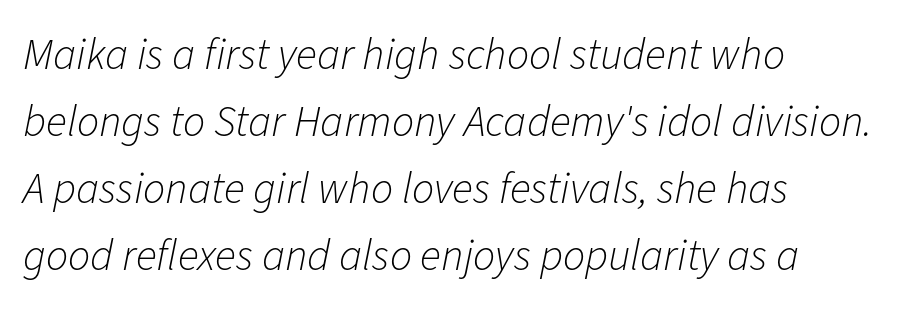
This rendering uses left alignment, leaving the right contour irregular. Is this a fixed-width face? No — the glyphs have proportional, varying widths. Clear beneath every line of the passage. The line-height multiplier appears to be the usual default. The weight would be labelled regular, book, light, or lighter still. Quick note: italic.
